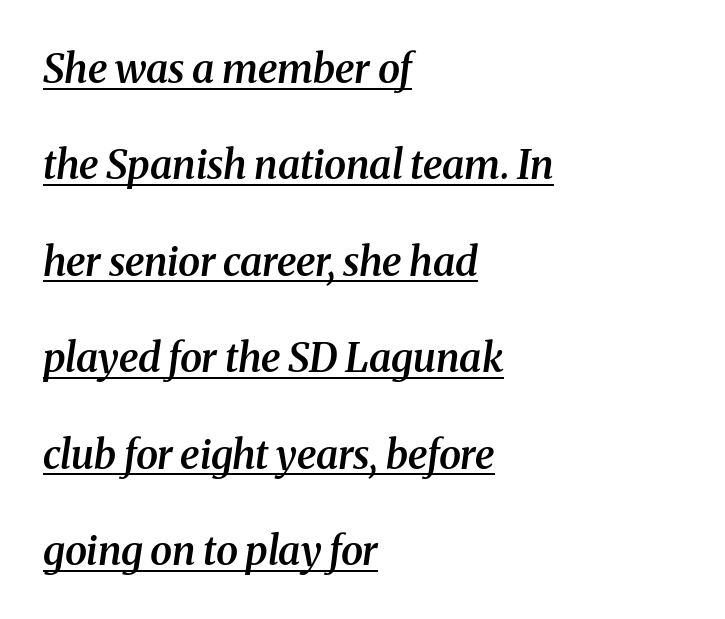
Q: Is the text bold? A: Semi-bold.
Q: Is the text italic (slanted)? A: Yes, it leans right by about 8 degrees.
Q: Is the typeface a serif or a sans-serif typeface? A: Serif.
Q: Is the text underlined? A: Yes.
Q: How is the paragraph aligned? A: Left-aligned.
Q: Is the spacing between letters normal or unusually wide? A: Normal.
Q: Is the spacing between lines tight, normal or loose? A: Loose.
Q: Width (condensed, normal, or wide)? A: Normal.
Q: Stroke contrast? A: Medium.
Q: x-height? A: Medium.
Q: Monospaced? A: No.
